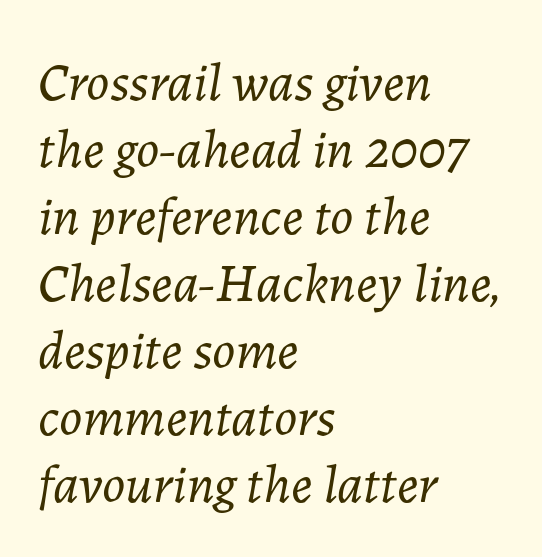
{"italic": "yes", "lean": "right", "slant_degrees": 7, "bold": "no", "weight": "light", "width": "normal", "stroke_contrast": "low", "x_height": "medium", "monospaced": "no", "underline": "no", "align": "left", "line_spacing_ratio": 1.24, "letter_spacing": "normal", "letter_spacing_em": 0.0, "glyph_px": 54}
